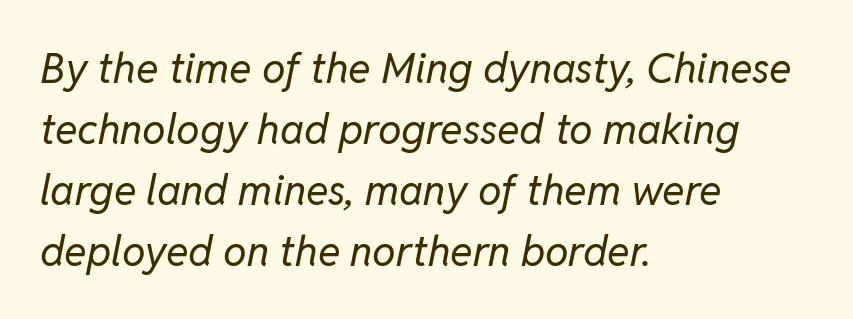
The image shows 42 px regular-weight type, italic (leaning right); set left-aligned, normal line spacing (1.45x), normal letter spacing, not underlined; low stroke contrast and a medium x-height.
